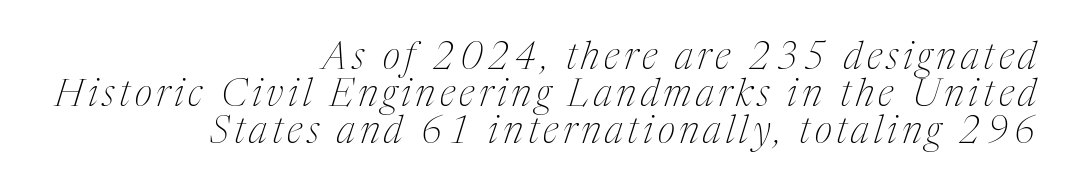
{"serif": "yes", "italic": "yes", "lean": "right", "slant_degrees": 17, "bold": "no", "weight": "thin", "width": "condensed", "stroke_contrast": "medium", "x_height": "medium", "monospaced": "no", "underline": "no", "align": "right", "line_spacing": "tight", "line_spacing_ratio": 0.98, "glyph_px": 38}
